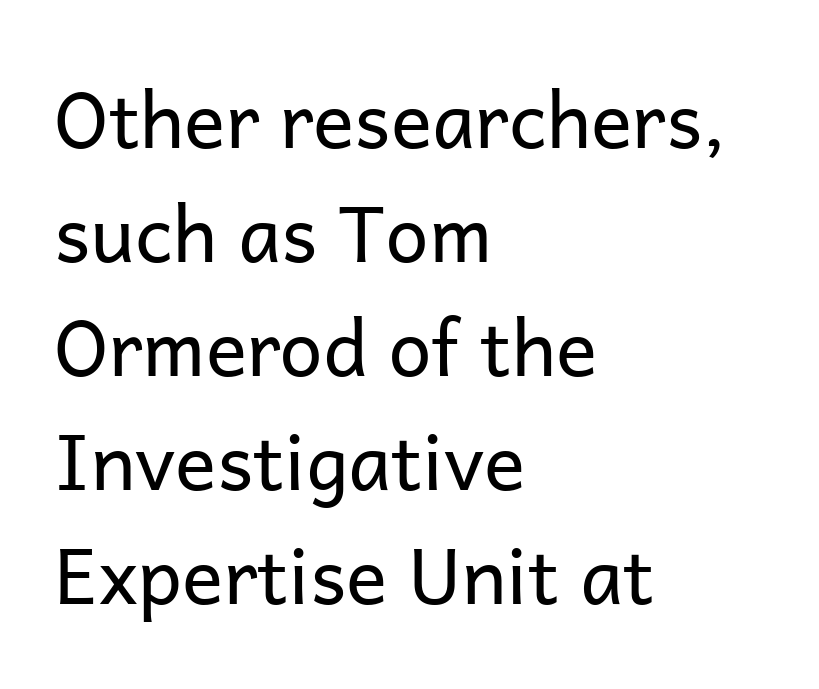
{"serif": "no", "italic": "no", "bold": "no", "weight": "regular", "width": "normal", "stroke_contrast": "low", "x_height": "medium", "monospaced": "no", "underline": "no", "align": "left", "line_spacing": "normal", "line_spacing_ratio": 1.48, "letter_spacing": "normal", "letter_spacing_em": 0.0, "glyph_px": 77}
